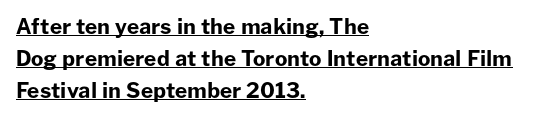
Q: Is the text bold? A: Yes.
Q: Is the text italic (slanted)? A: No, it is upright.
Q: Is the text underlined? A: Yes.
Q: How is the paragraph aligned? A: Left-aligned.
Q: Is the spacing between letters normal or unusually wide? A: Normal.
Q: Is the spacing between lines tight, normal or loose? A: Normal.
